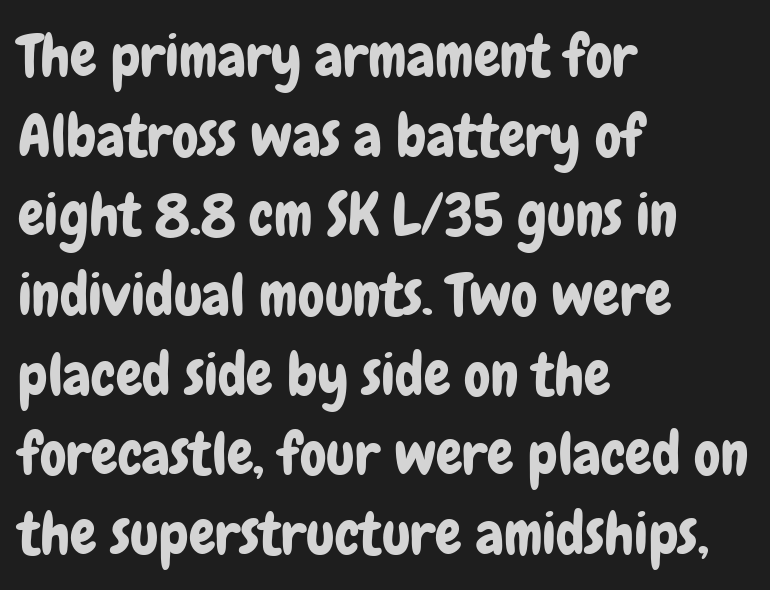
The image shows 59 px condensed sans-serif type, upright; set left-aligned, normal line spacing (1.35x), normal letter spacing, not underlined; low stroke contrast and a medium x-height.
